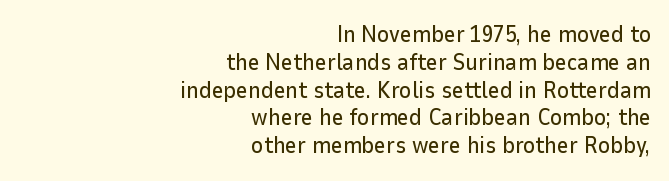
Q: Is the text italic (slanted)? A: No, it is upright.
Q: Is the text underlined? A: No.
Q: How is the paragraph aligned? A: Right-aligned.
Q: Is the spacing between letters normal or unusually wide? A: Normal.
